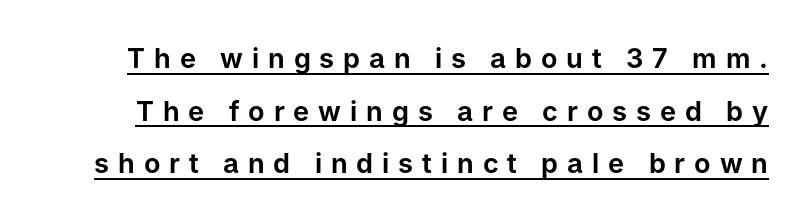
A rule runs beneath these lines of type. A roman cut, with each character standing at attention. Look at the tracking — it's clearly loosened, letters drifting apart. Airy leading.
